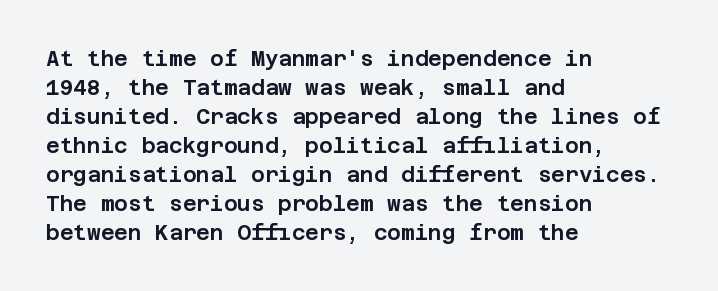
Does the leading feel generous? No, just average. Nobody touched the tracking dial on this one. This is the regular roman posture of the typeface. Visually the block forms a straight wall on the left and a jagged coastline on the right.
